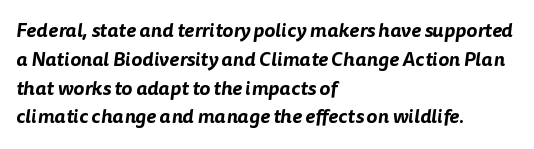
Q: Is the text underlined? A: No.
Q: How is the paragraph aligned? A: Left-aligned.
Q: Is the spacing between letters normal or unusually wide? A: Normal.
Q: Is the spacing between lines tight, normal or loose? A: Normal.
